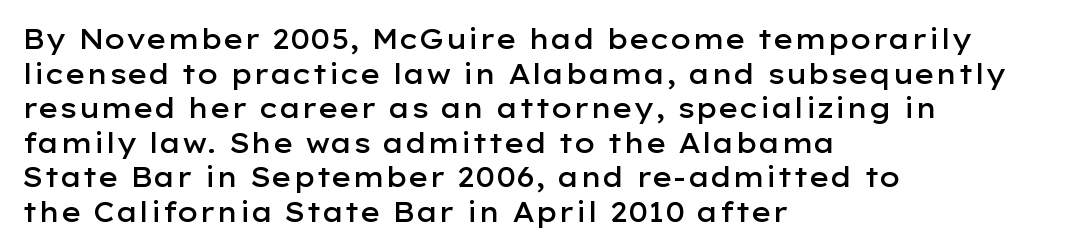
Q: Is the text bold? A: Semi-bold.
Q: Is the text italic (slanted)? A: No, it is upright.
Q: Is the text underlined? A: No.
Q: How is the paragraph aligned? A: Left-aligned.
Q: Is the spacing between letters normal or unusually wide? A: Normal.
Q: Is the spacing between lines tight, normal or loose? A: Normal.
